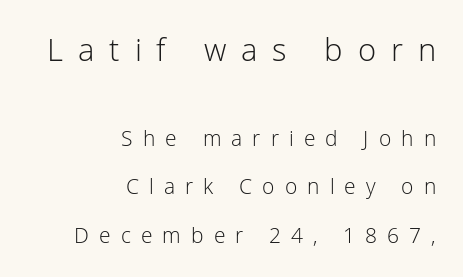
Q: Is the text bold? A: No.
Q: Is the text italic (slanted)? A: No, it is upright.
Q: Is the typeface a serif or a sans-serif typeface? A: Sans-serif.
Q: Is the text underlined? A: No.
Q: How is the paragraph aligned? A: Right-aligned.
Q: Is the spacing between letters normal or unusually wide? A: Unusually wide.
Q: Is the spacing between lines tight, normal or loose? A: Loose.
Q: Which block of text is set in a larger size, the first (top) or the second (bottom)? A: The first (top) one.
Q: Width (condensed, normal, or wide)? A: Normal.
Q: Stroke contrast? A: Low.
Q: x-height? A: Medium.
Q: Monospaced? A: No.
